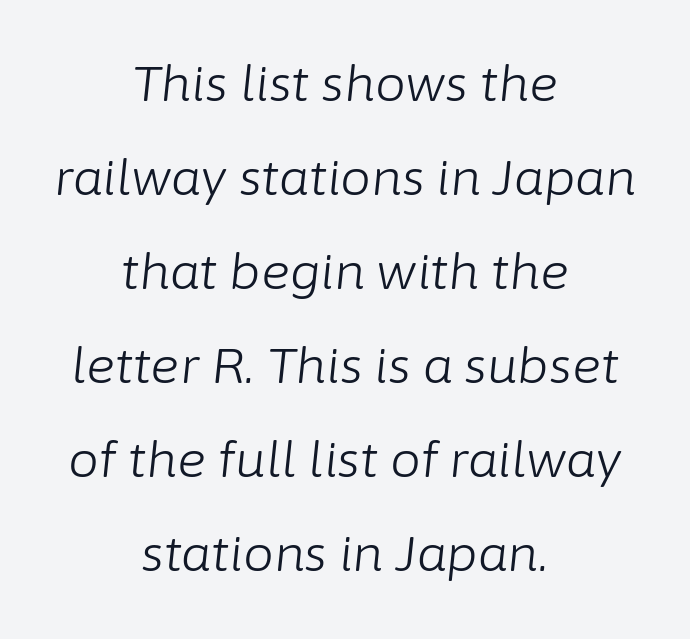
Q: Is the text bold? A: No.
Q: Is the text italic (slanted)? A: Yes, it leans right by about 6 degrees.
Q: Is the text underlined? A: No.
Q: How is the paragraph aligned? A: Centered.
Q: Is the spacing between letters normal or unusually wide? A: Normal.
Q: Is the spacing between lines tight, normal or loose? A: Loose.
Q: Width (condensed, normal, or wide)? A: Normal.
Q: Stroke contrast? A: Low.
Q: x-height? A: Medium.
Q: Monospaced? A: No.
